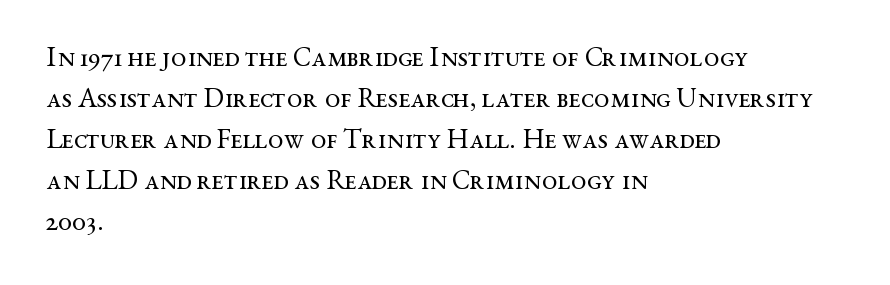
The image shows 28 px regular-weight, wide serif type, upright; set left-aligned, normal line spacing (1.46x), normal letter spacing, not underlined; medium stroke contrast and a medium x-height.
